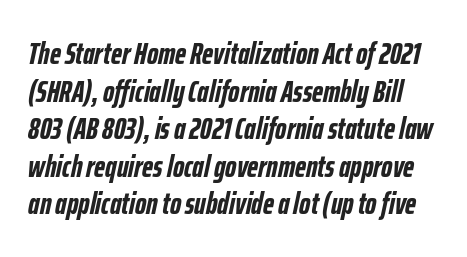
Each letter keeps its own natural width here, so spacing adapts to shape. What weight is shown? A full bold with thick strokes. Beneath every word, the page is bare. The face used here has a pronounced slope to its letters. Caption: standard tracking, unaltered.
